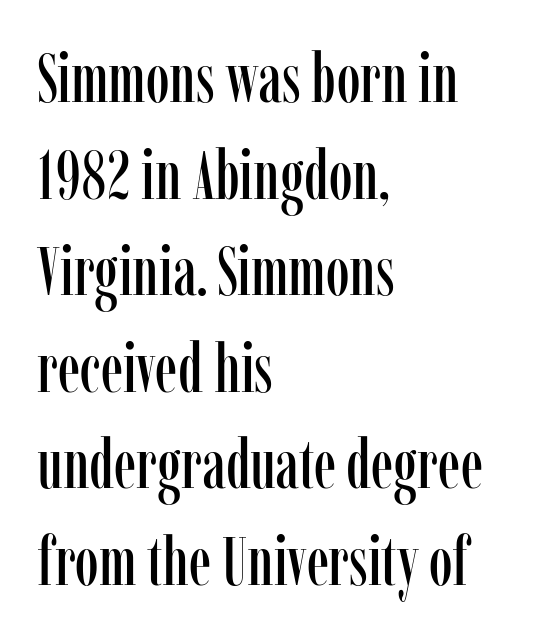
Q: Is the text italic (slanted)? A: No, it is upright.
Q: Is the typeface a serif or a sans-serif typeface? A: Serif.
Q: Is the text underlined? A: No.
Q: How is the paragraph aligned? A: Left-aligned.
Q: Is the spacing between letters normal or unusually wide? A: Normal.
Q: Is the spacing between lines tight, normal or loose? A: Normal.
Q: Width (condensed, normal, or wide)? A: Condensed.
Q: Stroke contrast? A: Low.
Q: x-height? A: Medium.
Q: Monospaced? A: No.
